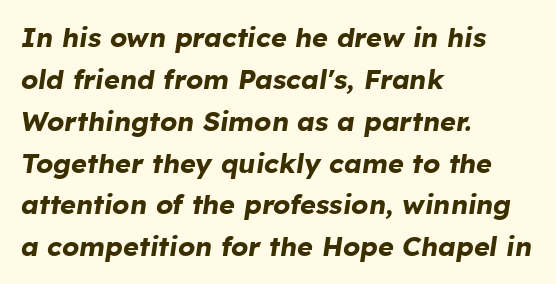
The image shows 27 px bold type, italic (leaning right); set left-aligned, normal line spacing (1.55x), normal letter spacing, not underlined.
